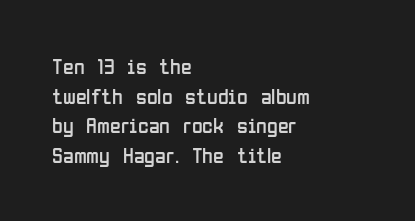
{"italic": "no", "bold": "no", "underline": "no", "align": "left", "line_spacing": "normal", "line_spacing_ratio": 1.35, "letter_spacing": "normal", "letter_spacing_em": 0.0, "glyph_px": 22}
